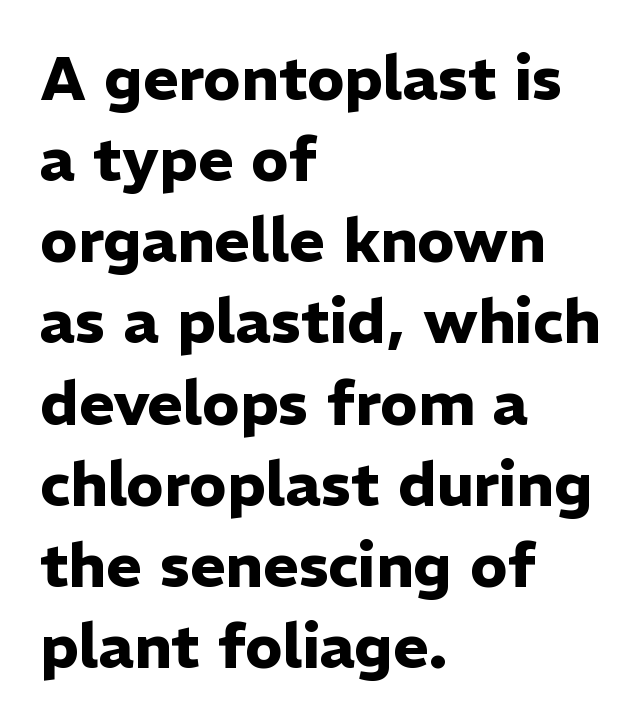
The image shows 61 px heavy sans-serif type, upright; set left-aligned, normal line spacing (1.33x), normal letter spacing, not underlined; low stroke contrast and a medium x-height.
